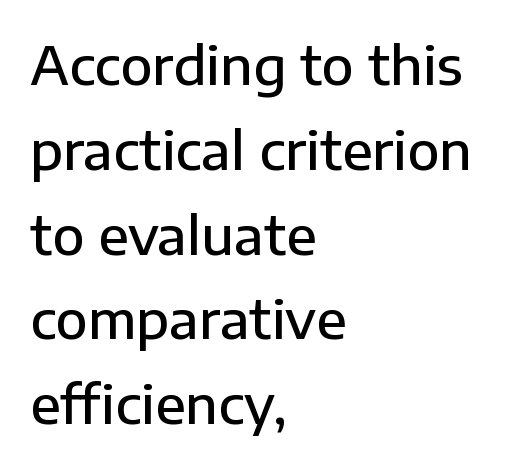
{"serif": "no", "italic": "no", "bold": "semi", "weight": "semibold", "width": "normal", "stroke_contrast": "low", "x_height": "medium", "monospaced": "no", "underline": "no", "align": "left", "line_spacing": "normal", "line_spacing_ratio": 1.6, "letter_spacing": "normal", "letter_spacing_em": 0.0, "glyph_px": 53}
